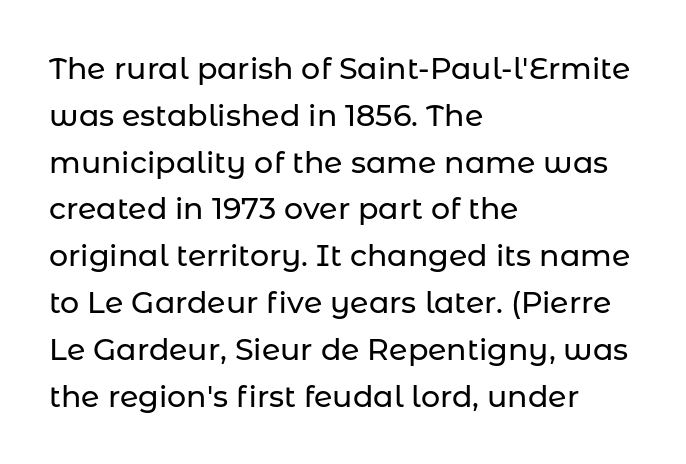
The image shows 30 px sans-serif type, upright; set left-aligned, normal line spacing (1.56x), normal letter spacing, not underlined; low stroke contrast and a medium x-height.
